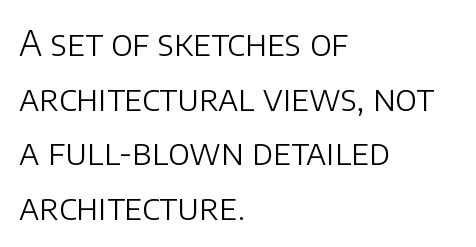
{"serif": "no", "italic": "no", "bold": "no", "weight": "light", "width": "normal", "stroke_contrast": "low", "x_height": "large", "monospaced": "no", "underline": "no", "align": "left", "line_spacing": "normal", "line_spacing_ratio": 1.56, "letter_spacing": "normal", "letter_spacing_em": 0.0, "glyph_px": 35}
